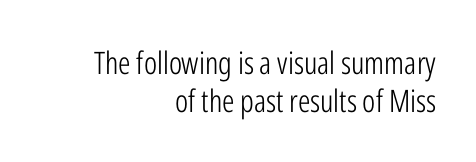
{"serif": "no", "italic": "no", "bold": "no", "weight": "light", "width": "condensed", "stroke_contrast": "low", "x_height": "medium", "monospaced": "no", "underline": "no", "align": "right", "line_spacing_ratio": 1.22, "letter_spacing": "normal", "letter_spacing_em": 0.0, "glyph_px": 31}
